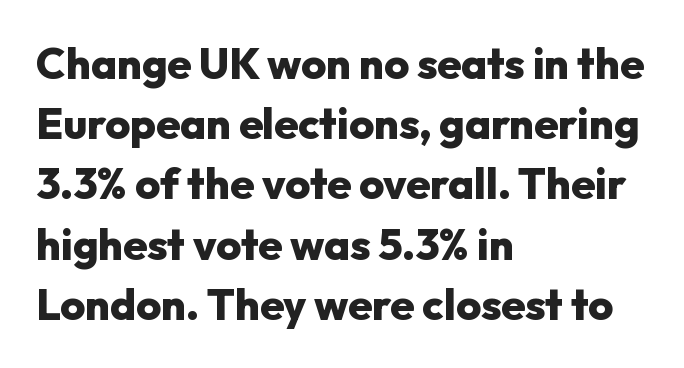
{"serif": "no", "italic": "no", "bold": "yes", "weight": "heavy", "width": "normal", "stroke_contrast": "low", "x_height": "medium", "monospaced": "no", "underline": "no", "align": "left", "line_spacing": "normal", "line_spacing_ratio": 1.4, "letter_spacing": "normal", "letter_spacing_em": 0.0, "glyph_px": 43}
